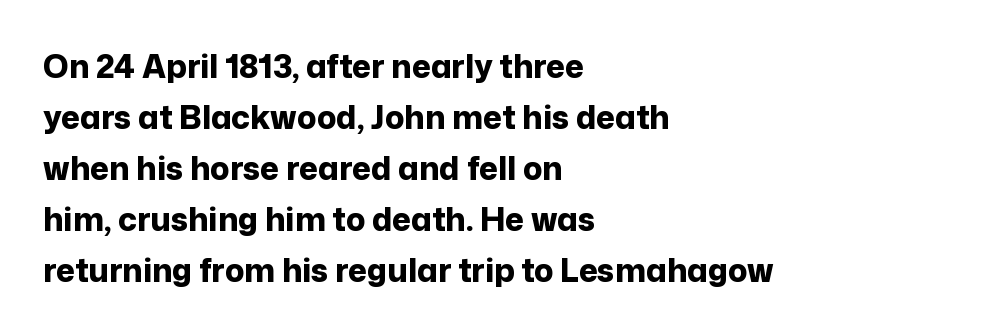
{"serif": "no", "italic": "no", "bold": "yes", "weight": "bold", "width": "normal", "stroke_contrast": "low", "x_height": "medium", "monospaced": "no", "underline": "no", "align": "left", "line_spacing": "normal", "line_spacing_ratio": 1.59, "letter_spacing": "normal", "letter_spacing_em": 0.0, "glyph_px": 32}
